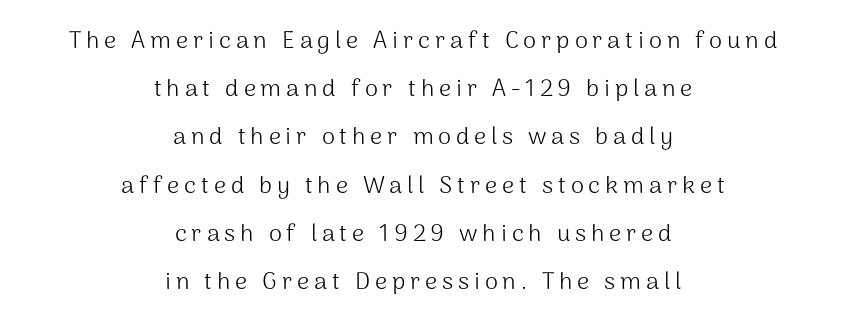
Q: Is the text bold? A: No.
Q: Is the text italic (slanted)? A: No, it is upright.
Q: Is the text underlined? A: No.
Q: How is the paragraph aligned? A: Centered.
Q: Is the spacing between letters normal or unusually wide? A: Unusually wide.
Q: Is the spacing between lines tight, normal or loose? A: Loose.
